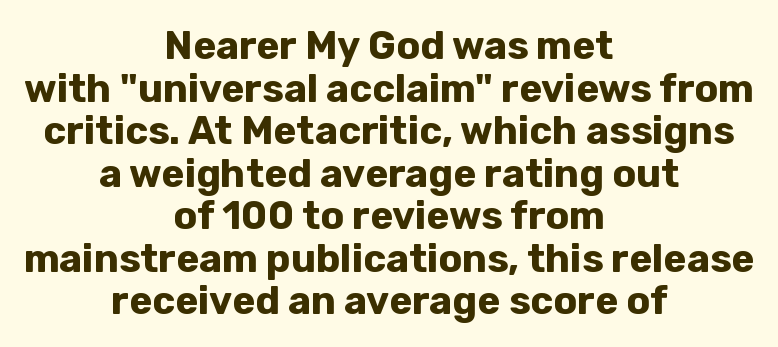
{"serif": "no", "italic": "no", "bold": "yes", "weight": "bold", "width": "normal", "stroke_contrast": "low", "x_height": "medium", "monospaced": "no", "underline": "no", "align": "center", "line_spacing": "tight", "line_spacing_ratio": 1.09, "letter_spacing": "normal", "letter_spacing_em": 0.0, "glyph_px": 39}
